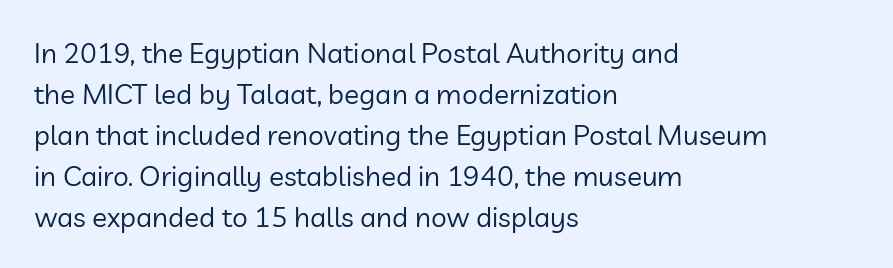
Q: Is the text bold? A: No.
Q: Is the text italic (slanted)? A: No, it is upright.
Q: Is the typeface a serif or a sans-serif typeface? A: Sans-serif.
Q: Is the text underlined? A: No.
Q: How is the paragraph aligned? A: Left-aligned.
Q: Is the spacing between letters normal or unusually wide? A: Normal.
Q: Is the spacing between lines tight, normal or loose? A: Normal.
Q: Width (condensed, normal, or wide)? A: Normal.
Q: Stroke contrast? A: Low.
Q: x-height? A: Medium.
Q: Monospaced? A: No.
